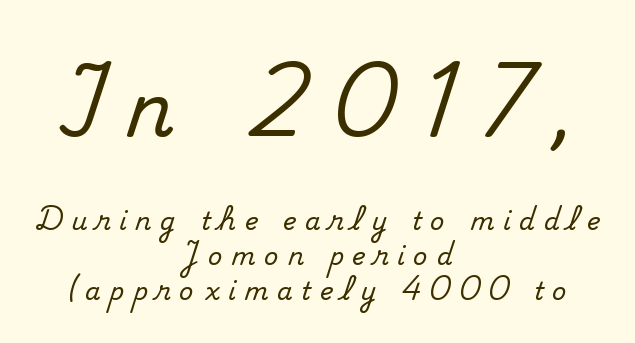
Q: Is the text italic (slanted)? A: Yes.
Q: Is the typeface a serif or a sans-serif typeface? A: Serif.
Q: Is the text underlined? A: No.
Q: How is the paragraph aligned? A: Centered.
Q: Is the spacing between letters normal or unusually wide? A: Unusually wide.
Q: Is the spacing between lines tight, normal or loose? A: Normal.
Q: Which block of text is set in a larger size, the first (top) or the second (bottom)? A: The first (top) one.
Q: Width (condensed, normal, or wide)? A: Normal.
Q: Stroke contrast? A: Medium.
Q: x-height? A: Small.
Q: Monospaced? A: No.
